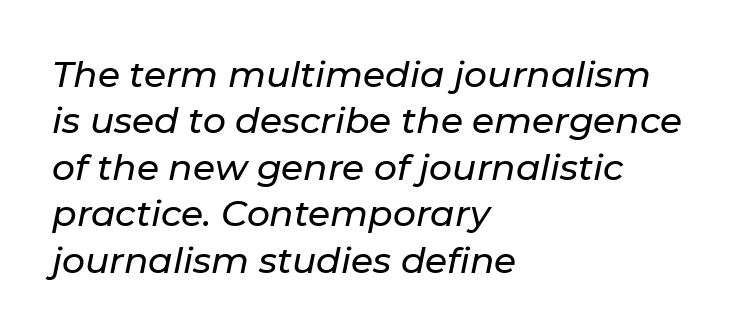
Has an underline been added? It has not. This block has exactly the height ordinary leading produces. A classic flush-left, rag-right setting is used for this passage. There's an unmistakable incline to the writing here. Proportional: the letters do not fall into vertical columns. Tracking here is standard; glyphs follow each other at the usual distance.
